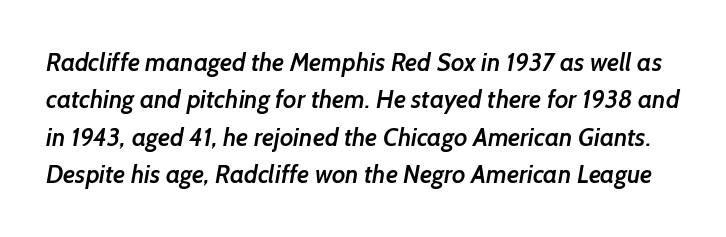
Q: Is the text bold? A: Semi-bold.
Q: Is the text underlined? A: No.
Q: Is the spacing between letters normal or unusually wide? A: Normal.
Q: Is the spacing between lines tight, normal or loose? A: Normal.
